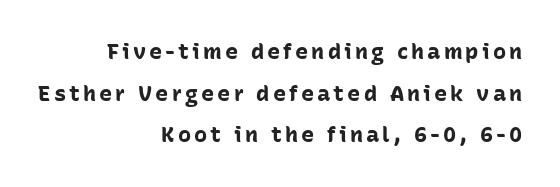
Plain, unruled lines of type. Which margin do the lines hug? The right one — the left edge is uneven. Typesetter's note: full bold, strokes at maximum text heaviness. Rendered with straight, roman letterforms.
